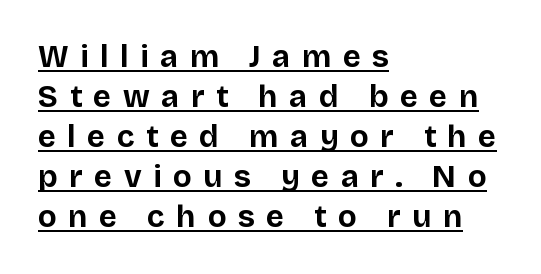
The image shows 31 px bold sans-serif type, upright; set left-aligned, normal line spacing (1.29x), unusually wide letter spacing (+0.37 em), underlined; low stroke contrast and a large x-height.
